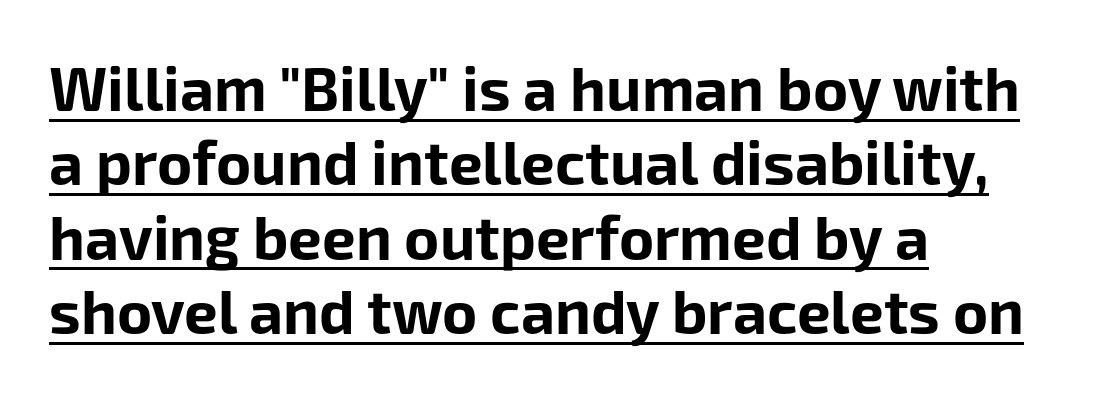
Q: Is the text bold? A: Yes.
Q: Is the text italic (slanted)? A: No, it is upright.
Q: Is the typeface a serif or a sans-serif typeface? A: Sans-serif.
Q: Is the text underlined? A: Yes.
Q: How is the paragraph aligned? A: Left-aligned.
Q: Is the spacing between letters normal or unusually wide? A: Normal.
Q: Width (condensed, normal, or wide)? A: Normal.
Q: Stroke contrast? A: Low.
Q: x-height? A: Medium.
Q: Monospaced? A: No.
